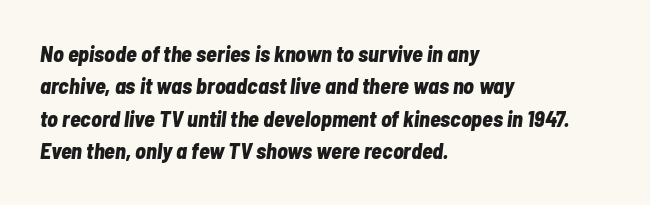
Q: Is the text bold? A: Yes.
Q: Is the text italic (slanted)? A: Yes, it leans right by about 7 degrees.
Q: Is the text underlined? A: No.
Q: How is the paragraph aligned? A: Left-aligned.
Q: Is the spacing between letters normal or unusually wide? A: Normal.
Q: Is the spacing between lines tight, normal or loose? A: Normal.
